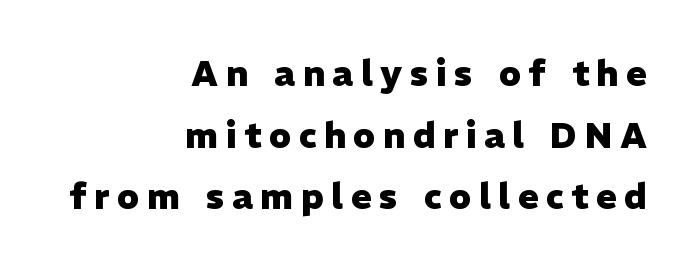
Q: Is the text bold? A: Yes.
Q: Is the text italic (slanted)? A: No, it is upright.
Q: Is the typeface a serif or a sans-serif typeface? A: Sans-serif.
Q: Is the text underlined? A: No.
Q: How is the paragraph aligned? A: Right-aligned.
Q: Is the spacing between letters normal or unusually wide? A: Unusually wide.
Q: Width (condensed, normal, or wide)? A: Normal.
Q: Stroke contrast? A: Low.
Q: x-height? A: Medium.
Q: Monospaced? A: No.
